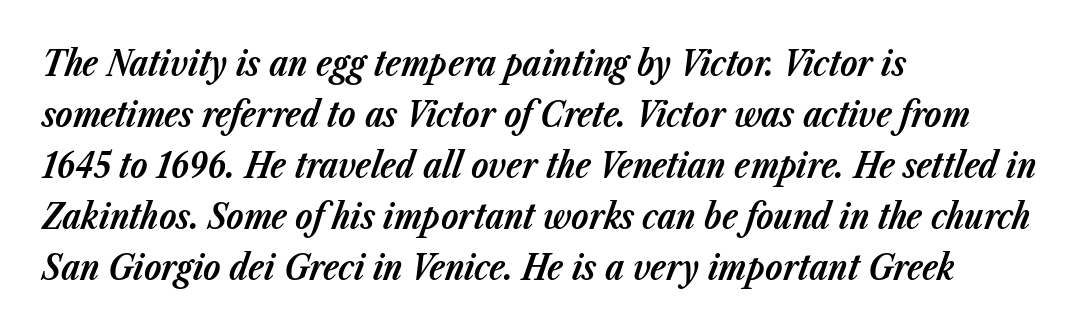
The image shows 35 px bold type, italic (leaning right); set left-aligned, normal line spacing (1.46x), normal letter spacing, not underlined; low stroke contrast and a medium x-height.
